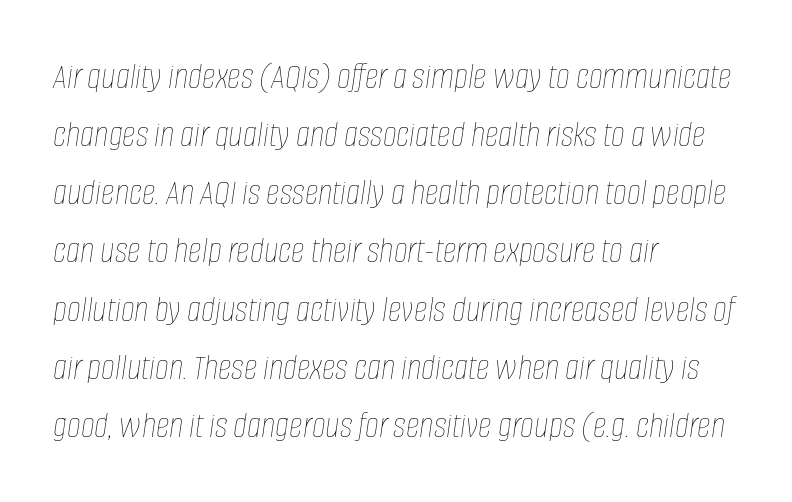
The image shows 38 px thin, condensed type, italic (leaning right); set left-aligned, normal line spacing (1.53x), normal letter spacing, not underlined; low stroke contrast and a large x-height.
